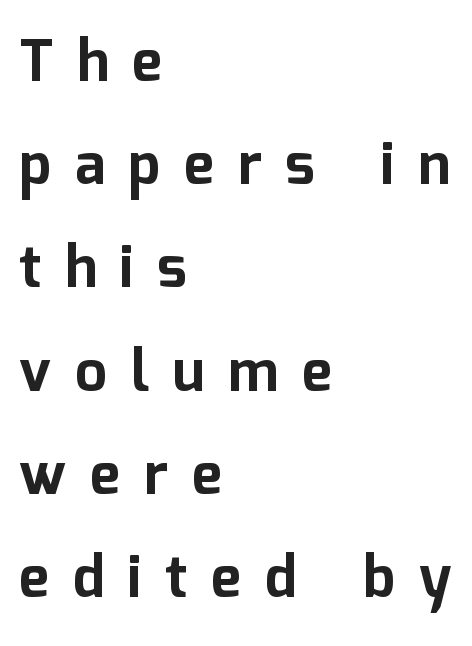
The image shows 57 px bold sans-serif type, upright; set left-aligned, line spacing 1.81x, unusually wide letter spacing (+0.42 em), not underlined; low stroke contrast and a medium x-height.
